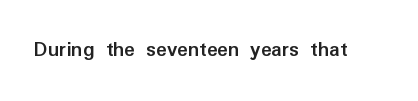
Q: Is the text bold? A: Yes.
Q: Is the text italic (slanted)? A: No, it is upright.
Q: Is the text underlined? A: No.
Q: Is the spacing between letters normal or unusually wide? A: Normal.
